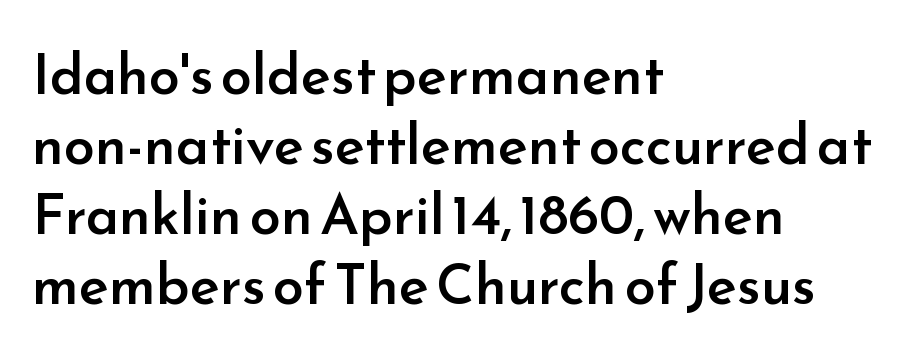
{"serif": "no", "italic": "no", "bold": "semi", "weight": "semibold", "width": "normal", "stroke_contrast": "low", "x_height": "small", "monospaced": "no", "underline": "no", "align": "left", "line_spacing": "normal", "line_spacing_ratio": 1.25, "letter_spacing": "normal", "letter_spacing_em": 0.0, "glyph_px": 56}
